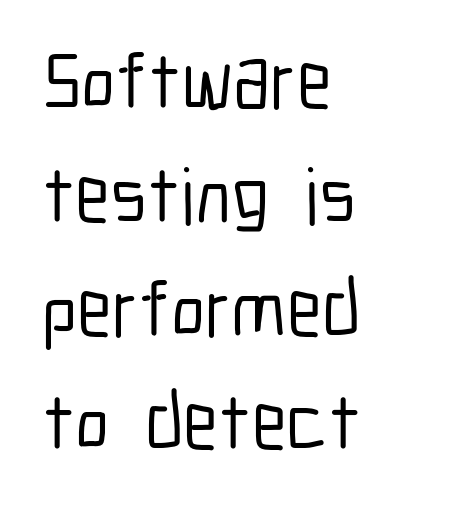
{"serif": "no", "italic": "no", "width": "condensed", "stroke_contrast": "low", "x_height": "medium", "monospaced": "no", "underline": "no", "align": "left", "line_spacing": "normal", "line_spacing_ratio": 1.44, "letter_spacing": "normal", "letter_spacing_em": 0.0, "glyph_px": 79}
